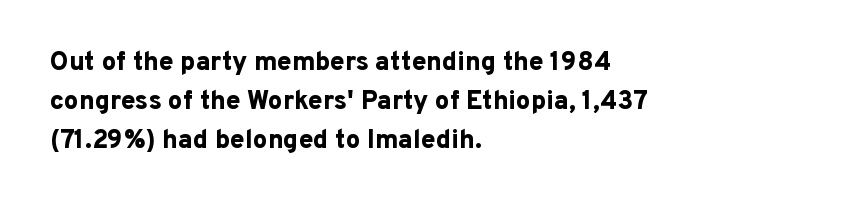
Successive baselines arrive at the customary interval. Nope, not italic — everything's standing straight. Stroke thickness is high; the sample reads as a true bold. Line starts are locked; line ends wander. Clear beneath every line of the passage. The line texture is even and compact thanks to regular tracking.
